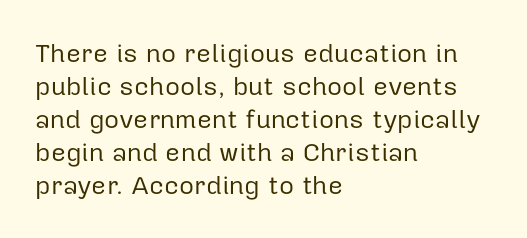
{"italic": "no", "bold": "no", "underline": "no", "align": "left", "line_spacing": "normal", "line_spacing_ratio": 1.27, "letter_spacing": "normal", "letter_spacing_em": 0.0, "glyph_px": 26}
